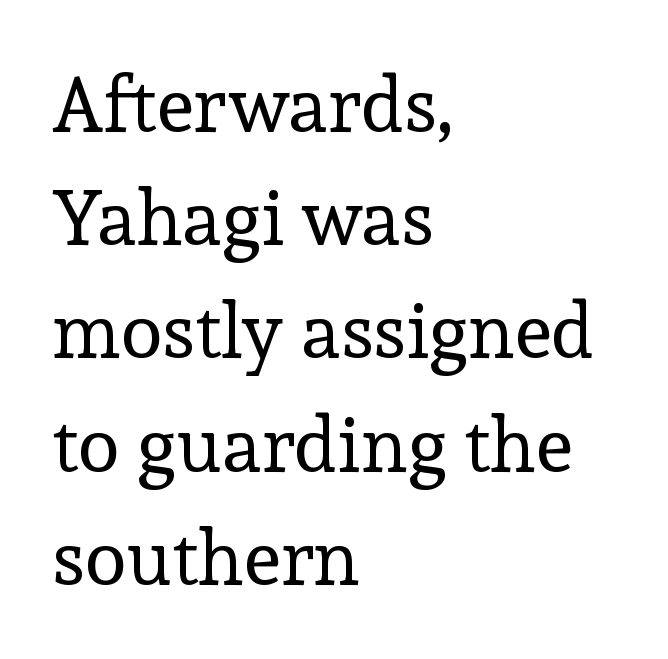
The image shows 77 px regular-weight serif type, upright; set left-aligned, normal line spacing (1.47x), normal letter spacing, not underlined; a medium x-height.
